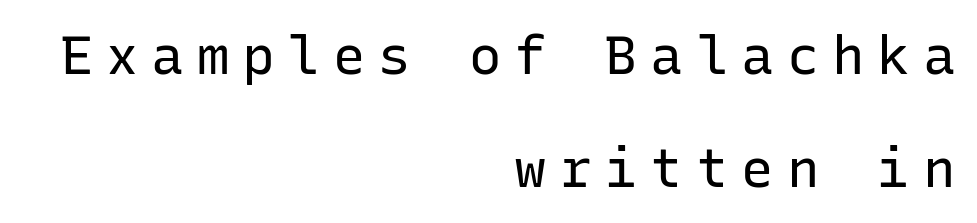
The image shows 54 px regular-weight sans-serif type, upright, monospaced; set right-aligned, loose line spacing (2.09x), unusually wide letter spacing (+0.24 em), not underlined; low stroke contrast and a medium x-height.
